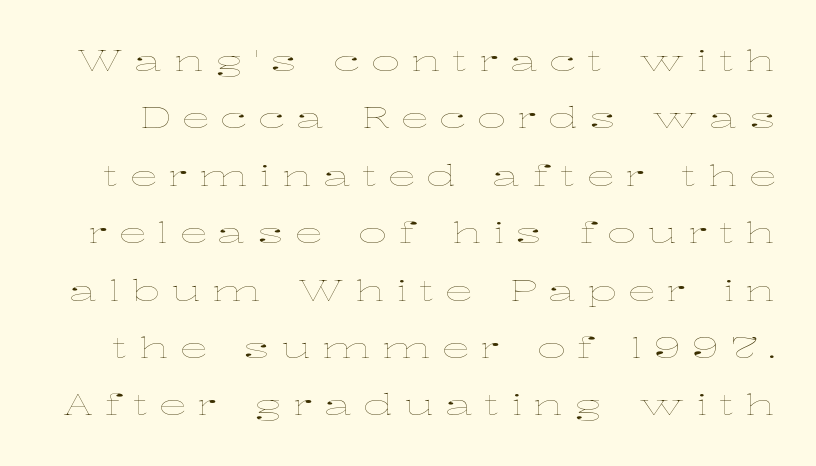
Varying glyph widths throughout — classic text-font behaviour. Style check: upright. Reading down the column, the eye jumps a long way to each next line. Glance below the letters and you will spot only blank space.
